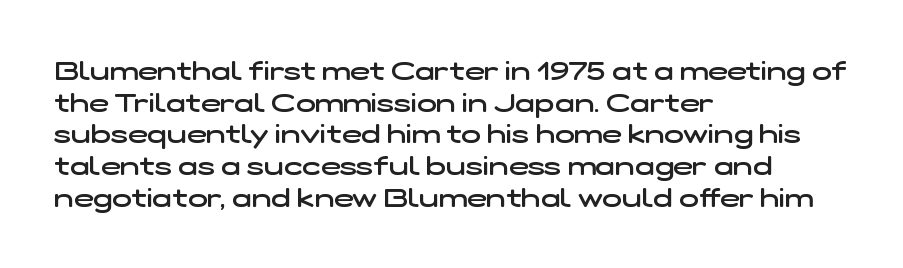
Q: Is the text bold? A: Semi-bold.
Q: Is the text underlined? A: No.
Q: How is the paragraph aligned? A: Left-aligned.
Q: Is the spacing between letters normal or unusually wide? A: Normal.
